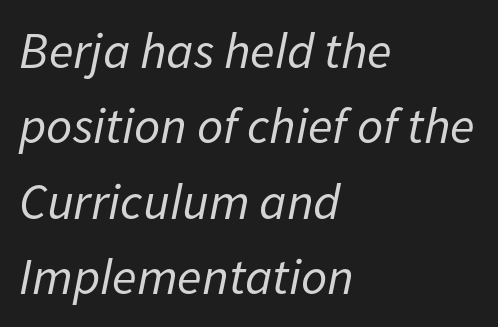
Q: Is the text bold? A: No.
Q: Is the text italic (slanted)? A: Yes, it leans right by about 11 degrees.
Q: Is the text underlined? A: No.
Q: How is the paragraph aligned? A: Left-aligned.
Q: Is the spacing between letters normal or unusually wide? A: Normal.
Q: Is the spacing between lines tight, normal or loose? A: Normal.
Q: Width (condensed, normal, or wide)? A: Normal.
Q: Stroke contrast? A: Low.
Q: x-height? A: Medium.
Q: Monospaced? A: No.
